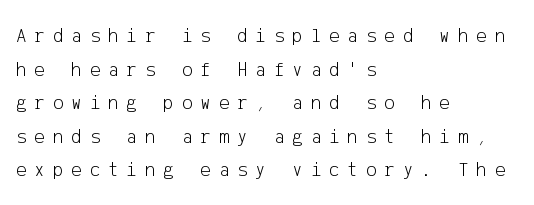
Q: Is the text bold? A: No.
Q: Is the text italic (slanted)? A: No, it is upright.
Q: Is the text underlined? A: No.
Q: How is the paragraph aligned? A: Left-aligned.
Q: Is the spacing between letters normal or unusually wide? A: Unusually wide.
Q: Is the spacing between lines tight, normal or loose? A: Normal.
